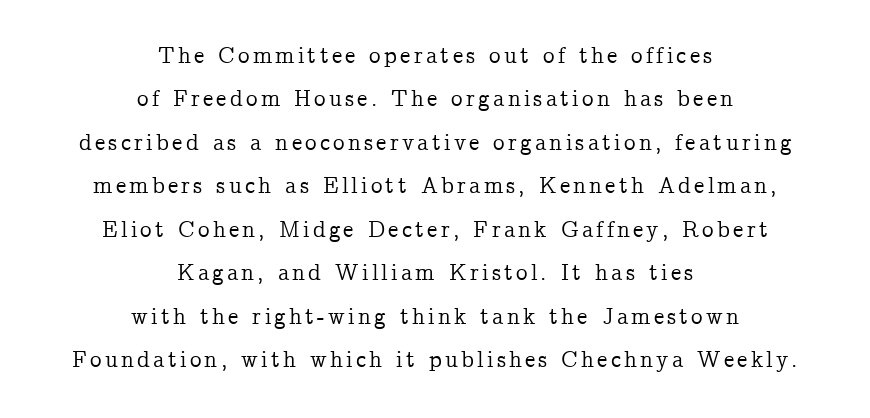
Q: Is the text italic (slanted)? A: No, it is upright.
Q: Is the text underlined? A: No.
Q: How is the paragraph aligned? A: Centered.
